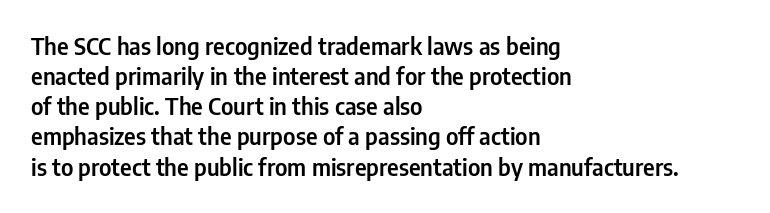
The image shows 23 px text type, upright; set left-aligned, normal line spacing (1.31x), normal letter spacing, not underlined.
